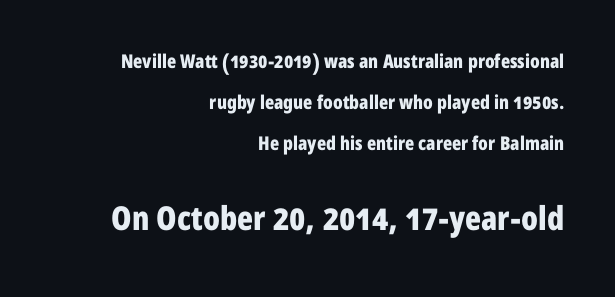
Horizontal bands of white between lines are thick stripes. Every row of glyphs terminates at an identical x-position on the right. Look at the tracking — it's just the regular setting, nothing added. Examine the stroke ends and you'll find no serifs. Plain, unruled lines of type.
